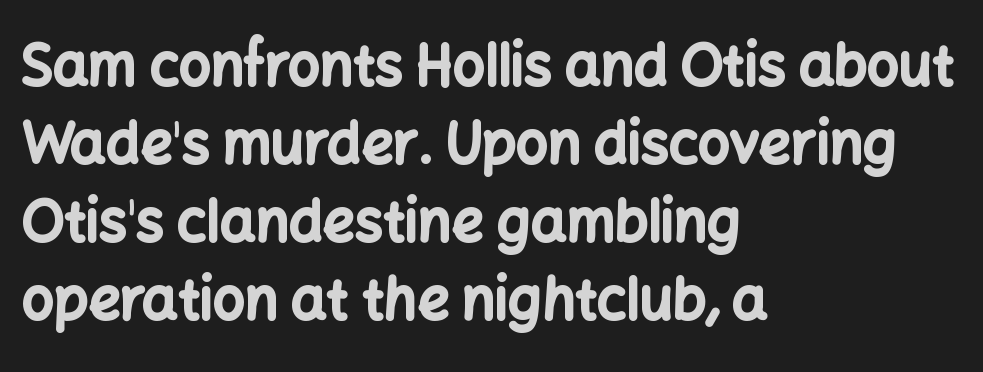
Q: Is the text bold? A: Yes.
Q: Is the text italic (slanted)? A: No, it is upright.
Q: Is the typeface a serif or a sans-serif typeface? A: Sans-serif.
Q: Is the text underlined? A: No.
Q: How is the paragraph aligned? A: Left-aligned.
Q: Is the spacing between letters normal or unusually wide? A: Normal.
Q: Is the spacing between lines tight, normal or loose? A: Normal.
Q: Width (condensed, normal, or wide)? A: Normal.
Q: Stroke contrast? A: Low.
Q: x-height? A: Medium.
Q: Monospaced? A: No.
